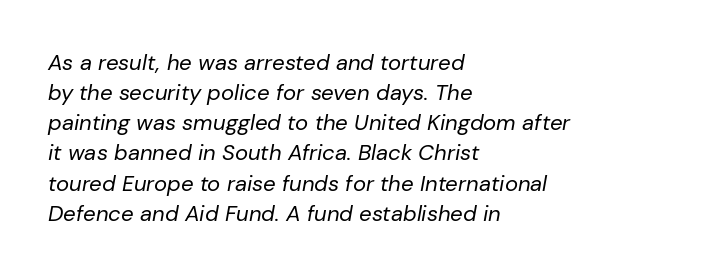
Does extra space separate the letters? No, they use regular spacing. These lines were composed using italics. Summary of vertical rhythm: regular, with standard interline spacing. The rag falls on the right side of this text block. Weight: not bold — regular or lighter.
